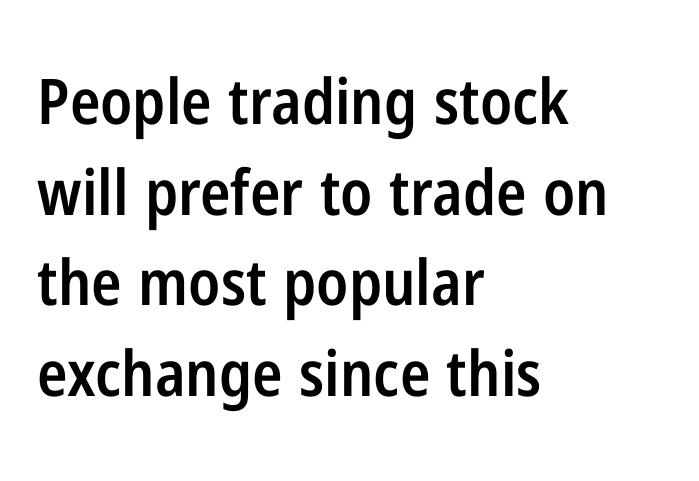
{"serif": "no", "italic": "no", "bold": "semi", "weight": "semibold", "width": "condensed", "stroke_contrast": "low", "x_height": "medium", "monospaced": "no", "underline": "no", "align": "left", "line_spacing": "normal", "line_spacing_ratio": 1.44, "letter_spacing": "normal", "letter_spacing_em": 0.0, "glyph_px": 63}
